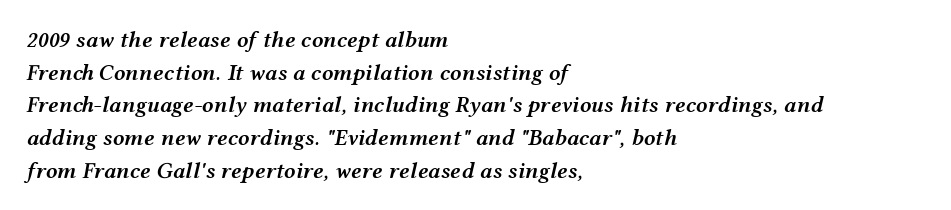
The image shows 23 px text type, italic (leaning right); set left-aligned, normal line spacing (1.42x), normal letter spacing, not underlined.
